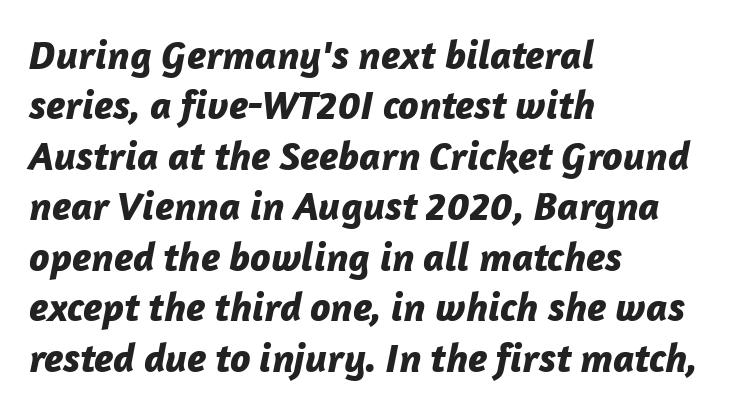
Q: Is the text bold? A: Yes.
Q: Is the text italic (slanted)? A: Yes, it leans right by about 12 degrees.
Q: Is the text underlined? A: No.
Q: How is the paragraph aligned? A: Left-aligned.
Q: Is the spacing between letters normal or unusually wide? A: Normal.
Q: Width (condensed, normal, or wide)? A: Normal.
Q: Stroke contrast? A: Low.
Q: x-height? A: Medium.
Q: Monospaced? A: No.
